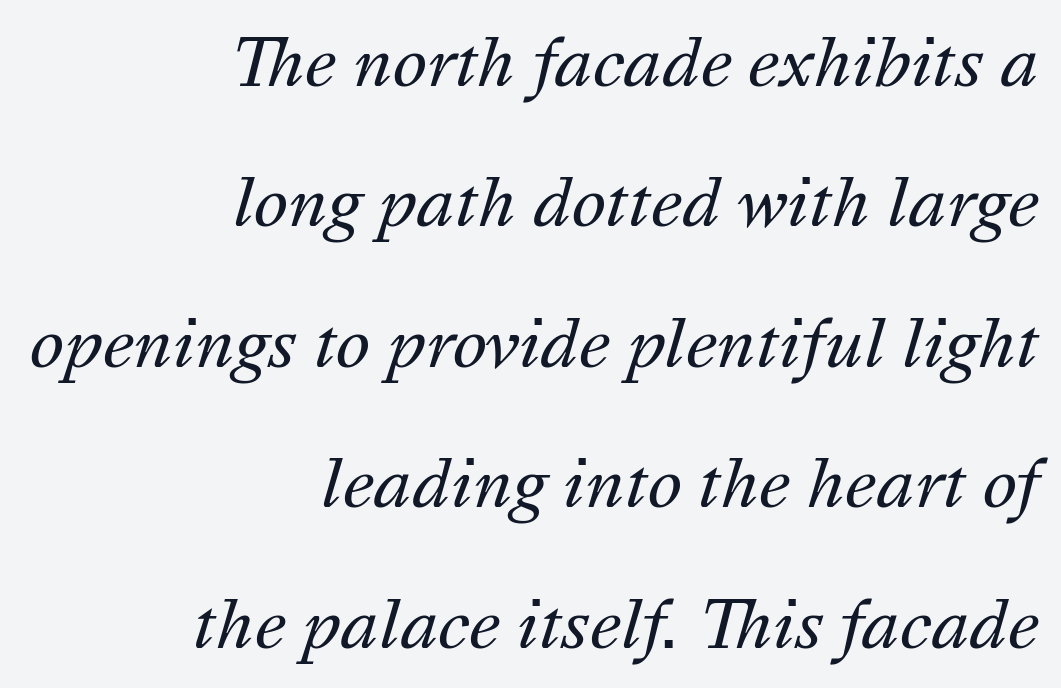
{"italic": "yes", "lean": "right", "slant_degrees": 16, "bold": "no", "weight": "regular", "width": "normal", "stroke_contrast": "medium", "x_height": "medium", "monospaced": "no", "underline": "no", "align": "right", "line_spacing": "loose", "line_spacing_ratio": 2.16, "letter_spacing": "normal", "letter_spacing_em": 0.0, "glyph_px": 65}
